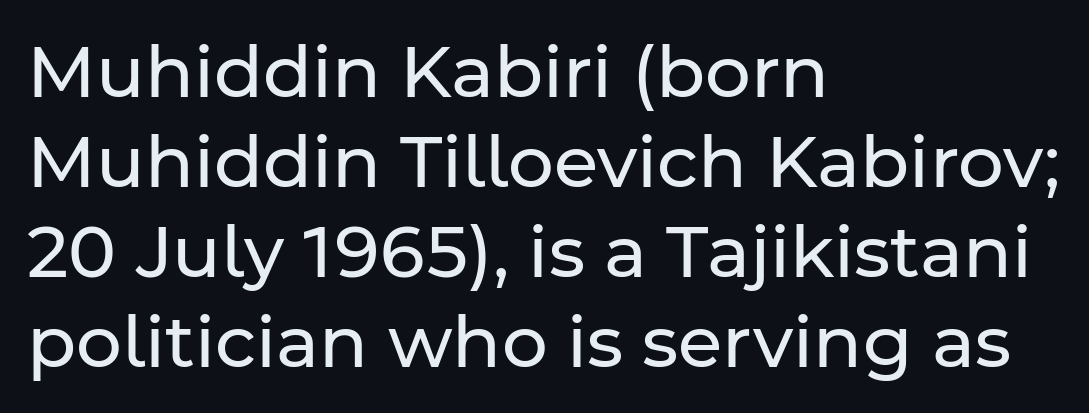
Q: Is the text bold? A: No.
Q: Is the text italic (slanted)? A: No, it is upright.
Q: Is the typeface a serif or a sans-serif typeface? A: Sans-serif.
Q: Is the text underlined? A: No.
Q: How is the paragraph aligned? A: Left-aligned.
Q: Is the spacing between letters normal or unusually wide? A: Normal.
Q: Is the spacing between lines tight, normal or loose? A: Normal.
Q: Width (condensed, normal, or wide)? A: Normal.
Q: Stroke contrast? A: Low.
Q: x-height? A: Medium.
Q: Monospaced? A: No.
